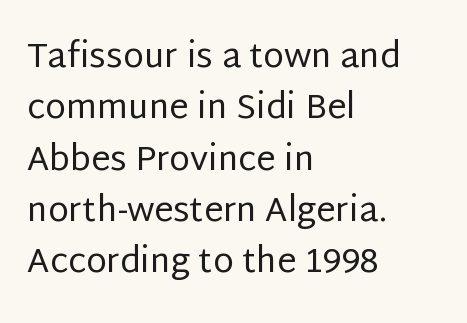
This sample keeps an unexceptional amount of space between lines. Words float on clear page, feet unadorned. Typographically, this falls in the sans-serif category. Is the block centered? No — it sits flush against the left margin. The tracking reads as untouched default to a designer's eye. Looks like regular typesetting: each glyph gets only the width it needs.
